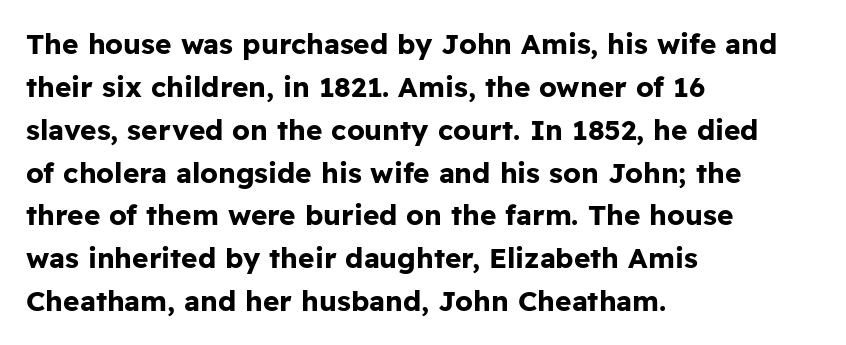
The image shows 28 px bold sans-serif type, upright; set left-aligned, normal line spacing (1.53x), normal letter spacing, not underlined; low stroke contrast and a medium x-height.
